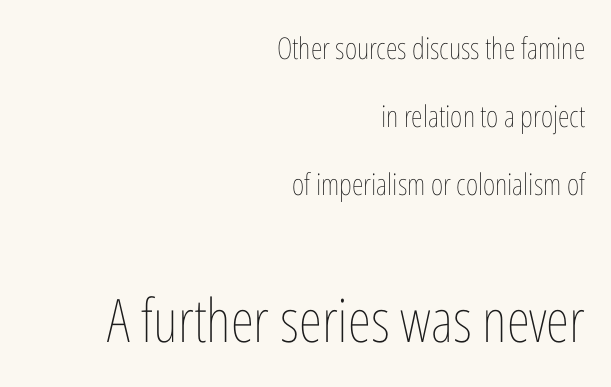
Q: Is the text bold? A: No.
Q: Is the text italic (slanted)? A: No, it is upright.
Q: Is the text underlined? A: No.
Q: How is the paragraph aligned? A: Right-aligned.
Q: Is the spacing between letters normal or unusually wide? A: Normal.
Q: Is the spacing between lines tight, normal or loose? A: Loose.
Q: Which block of text is set in a larger size, the first (top) or the second (bottom)? A: The second (bottom) one.
Q: Width (condensed, normal, or wide)? A: Condensed.
Q: Stroke contrast? A: Low.
Q: x-height? A: Medium.
Q: Monospaced? A: No.
